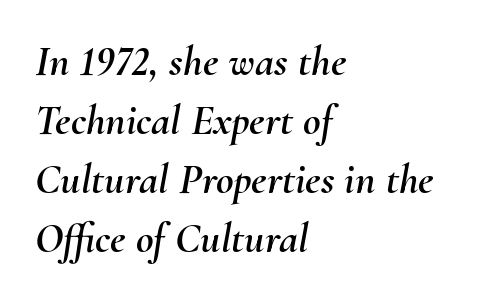
{"italic": "yes", "lean": "right", "slant_degrees": 10, "width": "normal", "stroke_contrast": "medium", "x_height": "small", "monospaced": "no", "underline": "no", "align": "left", "line_spacing": "normal", "line_spacing_ratio": 1.37, "letter_spacing": "normal", "letter_spacing_em": 0.0, "glyph_px": 43}
